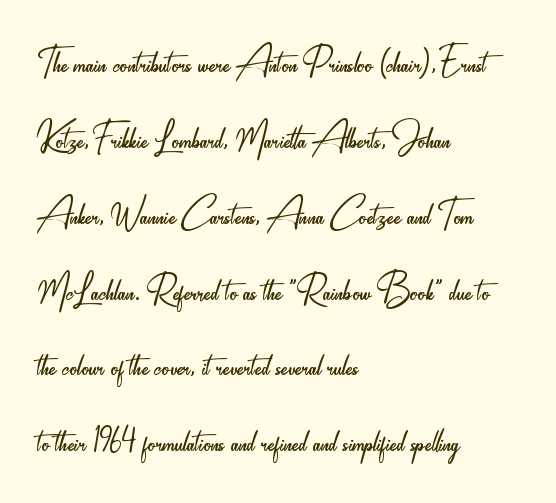
Regular leading. Which margin do the lines hug? The left one — the right edge is uneven. The foot of each line stays bare and open. Note the varied advance widths — an 'i' is clearly narrower than an 'm'. Regarding serifs, this sample does without them.
